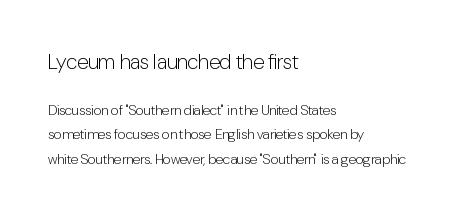
Scale decreases going downward across the two blocks. Quick note: underline off. Designer's note — italics off, roman on. The type is set solid horizontally, with unmodified tracking. Typeset ragged right — the left edge is the straight one. No chunkiness to these letters — they're not bold.
